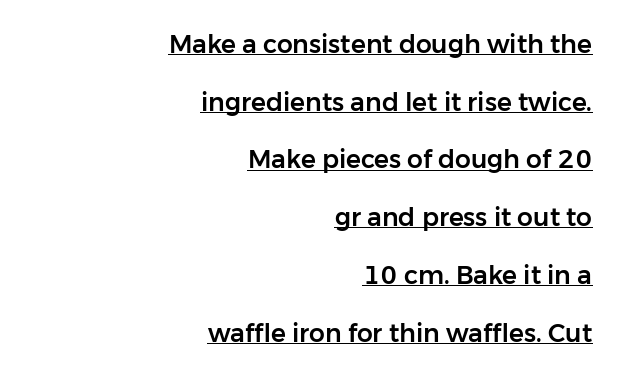
Q: Is the text italic (slanted)? A: No, it is upright.
Q: Is the text underlined? A: Yes.
Q: How is the paragraph aligned? A: Right-aligned.
Q: Is the spacing between letters normal or unusually wide? A: Normal.
Q: Is the spacing between lines tight, normal or loose? A: Loose.
